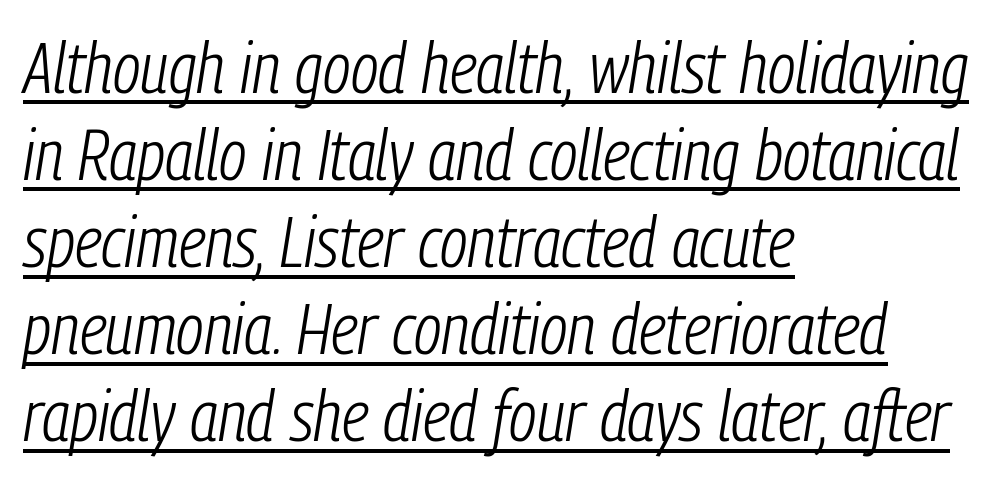
Q: Is the text bold? A: No.
Q: Is the text italic (slanted)? A: Yes, it leans right by about 9 degrees.
Q: Is the text underlined? A: Yes.
Q: How is the paragraph aligned? A: Left-aligned.
Q: Is the spacing between letters normal or unusually wide? A: Normal.
Q: Width (condensed, normal, or wide)? A: Condensed.
Q: Stroke contrast? A: Low.
Q: x-height? A: Medium.
Q: Monospaced? A: No.
